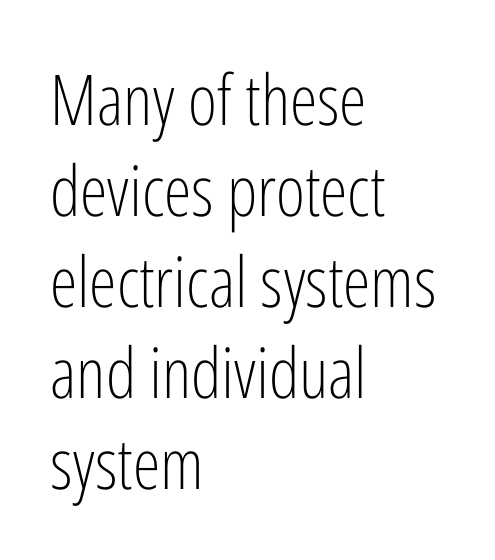
The image shows 70 px light, condensed sans-serif type, upright; set left-aligned, normal line spacing (1.3x), normal letter spacing, not underlined; low stroke contrast and a medium x-height.
